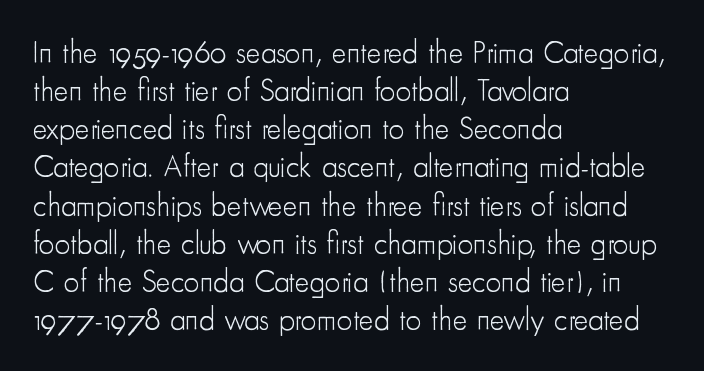
{"serif": "no", "italic": "no", "bold": "no", "weight": "light", "width": "condensed", "stroke_contrast": "low", "x_height": "small", "monospaced": "no", "underline": "no", "align": "left", "line_spacing_ratio": 1.23, "letter_spacing": "normal", "letter_spacing_em": 0.0, "glyph_px": 31}
